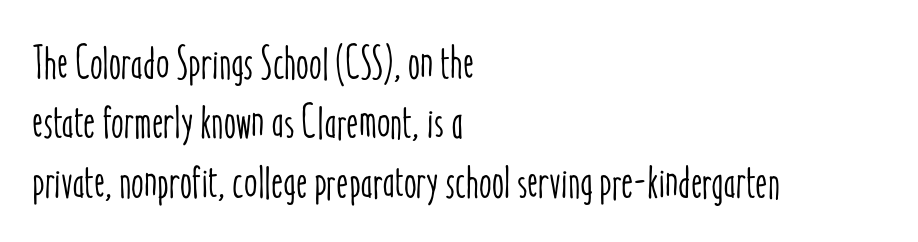
{"italic": "no", "width": "condensed", "stroke_contrast": "low", "x_height": "medium", "monospaced": "no", "underline": "no", "align": "left", "line_spacing": "normal", "line_spacing_ratio": 1.29, "letter_spacing": "normal", "letter_spacing_em": 0.0, "glyph_px": 46}
